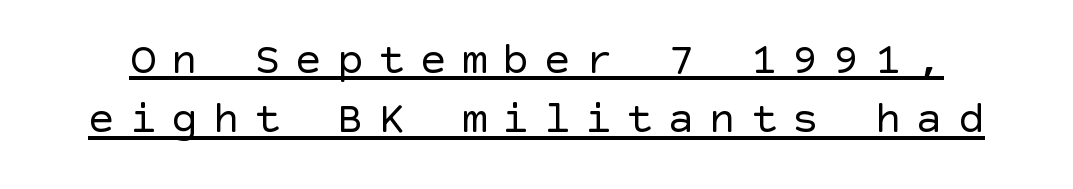
Q: Is the text bold? A: No.
Q: Is the text italic (slanted)? A: No, it is upright.
Q: Is the typeface a serif or a sans-serif typeface? A: Sans-serif.
Q: Is the text underlined? A: Yes.
Q: Is the spacing between letters normal or unusually wide? A: Unusually wide.
Q: Is the spacing between lines tight, normal or loose? A: Normal.
Q: Width (condensed, normal, or wide)? A: Normal.
Q: x-height? A: Large.
